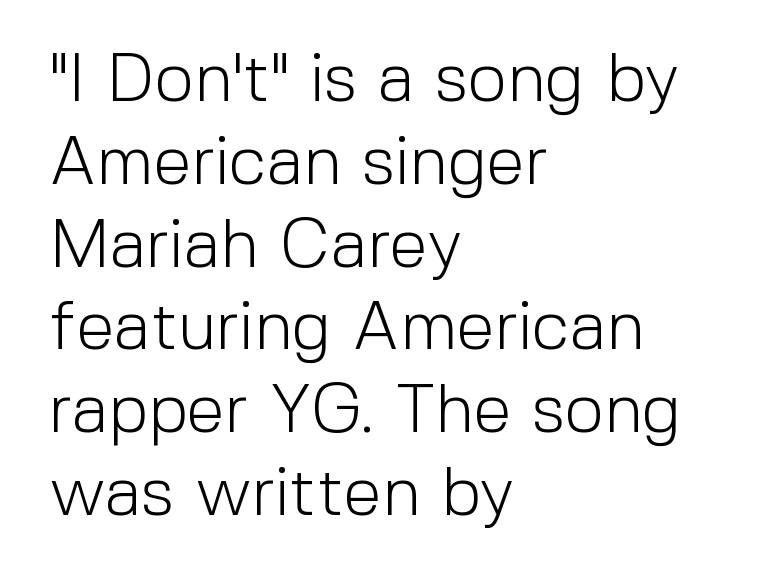
The image shows 69 px light sans-serif type, upright; set left-aligned, line spacing 1.2x, normal letter spacing, not underlined; a medium x-height.
